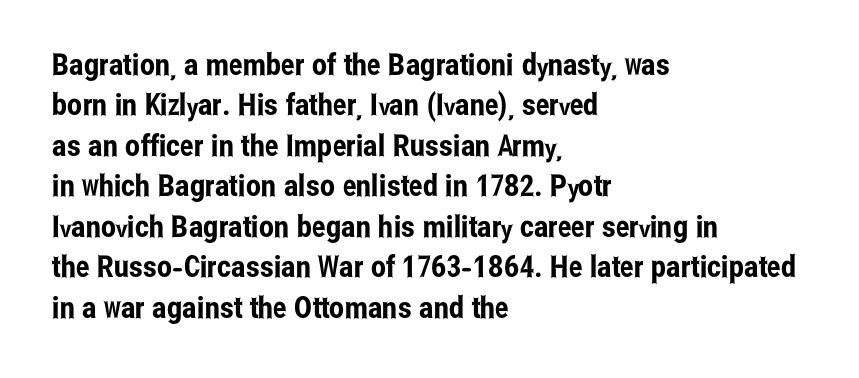
{"serif": "no", "italic": "no", "width": "condensed", "stroke_contrast": "low", "x_height": "medium", "monospaced": "no", "underline": "no", "align": "left", "line_spacing": "normal", "line_spacing_ratio": 1.35, "letter_spacing": "normal", "letter_spacing_em": 0.0, "glyph_px": 30}
